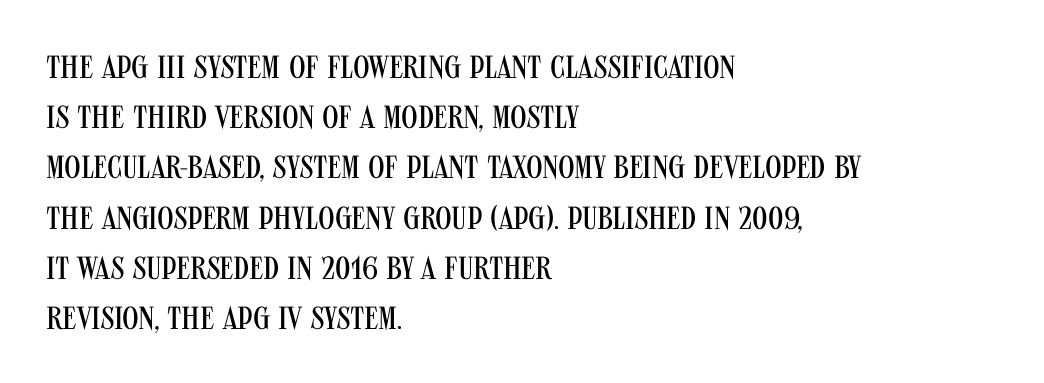
The image shows 32 px regular-weight, condensed sans-serif type, upright; set left-aligned, normal line spacing (1.57x), normal letter spacing, not underlined; medium stroke contrast and a large x-height.
